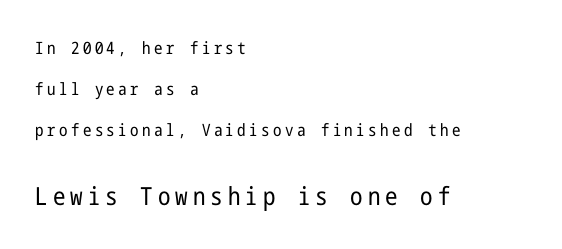
The image shows 25 px text type, upright; set left-aligned, loose line spacing (2.42x), unusually wide letter spacing (+0.2 em), not underlined; the second (bottom) block is 1.47x larger.
